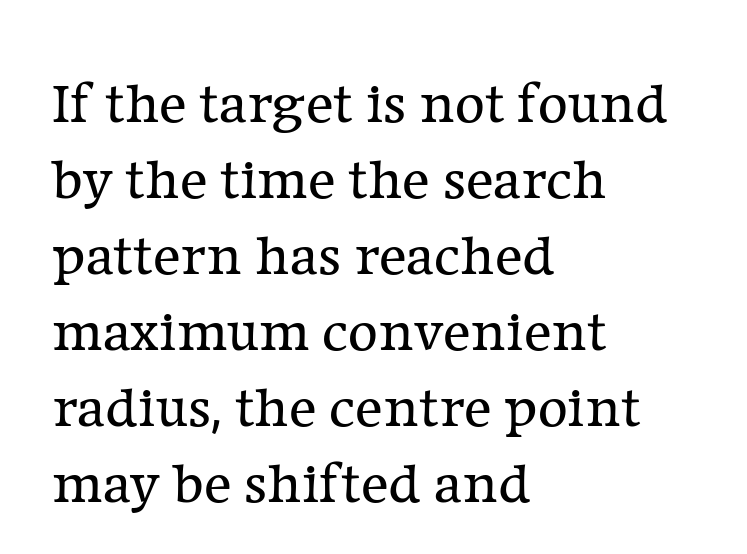
The image shows 58 px regular-weight serif type, upright; set left-aligned, normal line spacing (1.31x), normal letter spacing, not underlined; low stroke contrast and a medium x-height.
